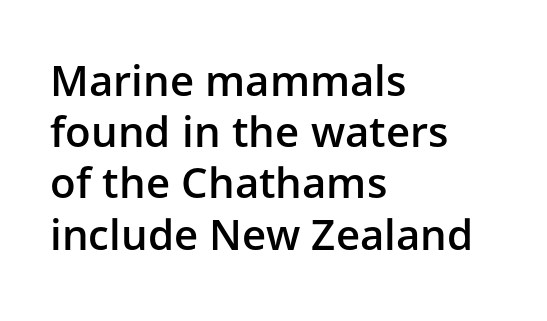
{"serif": "no", "italic": "no", "bold": "semi", "weight": "semibold", "width": "normal", "stroke_contrast": "low", "x_height": "medium", "monospaced": "no", "underline": "no", "align": "left", "line_spacing_ratio": 1.22, "letter_spacing": "normal", "letter_spacing_em": 0.0, "glyph_px": 42}
